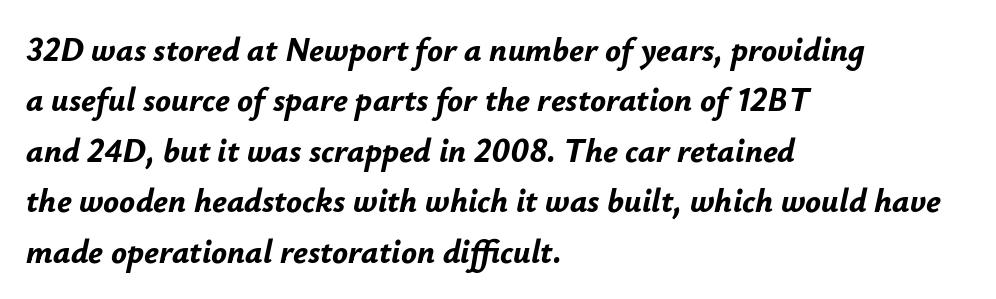
The image shows 33 px bold type, italic (leaning right); set left-aligned, normal line spacing (1.53x), normal letter spacing, not underlined; low stroke contrast and a small x-height.
